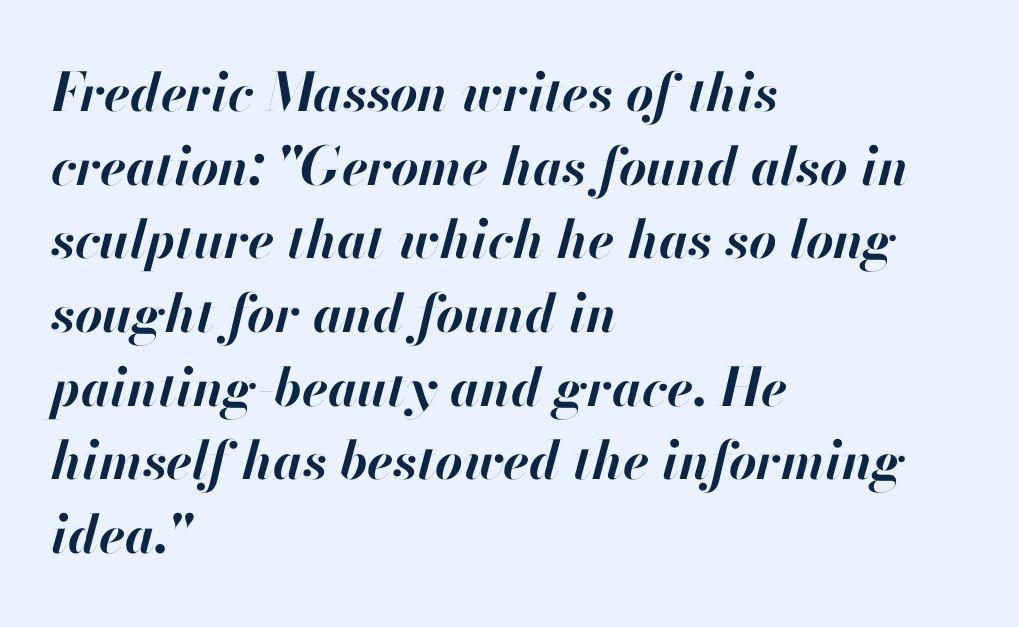
{"italic": "yes", "lean": "right", "slant_degrees": 13, "bold": "yes", "weight": "bold", "width": "normal", "stroke_contrast": "high", "x_height": "small", "monospaced": "no", "underline": "no", "align": "left", "line_spacing": "normal", "line_spacing_ratio": 1.39, "letter_spacing": "normal", "letter_spacing_em": 0.0, "glyph_px": 53}
